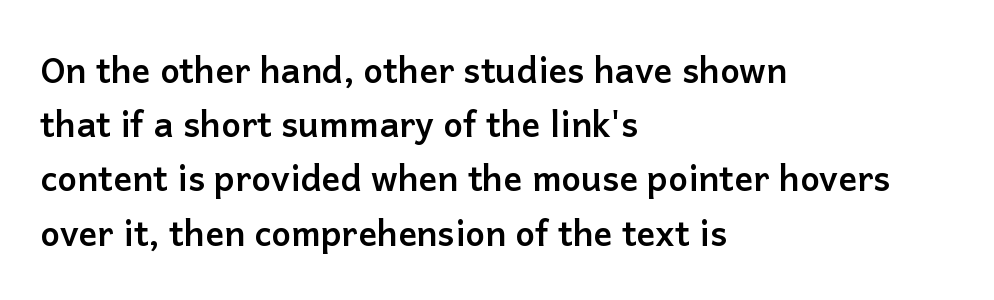
{"serif": "no", "italic": "no", "bold": "yes", "weight": "semibold", "width": "normal", "stroke_contrast": "low", "x_height": "medium", "monospaced": "no", "underline": "no", "align": "left", "line_spacing": "normal", "line_spacing_ratio": 1.55, "letter_spacing": "normal", "letter_spacing_em": 0.0, "glyph_px": 35}
